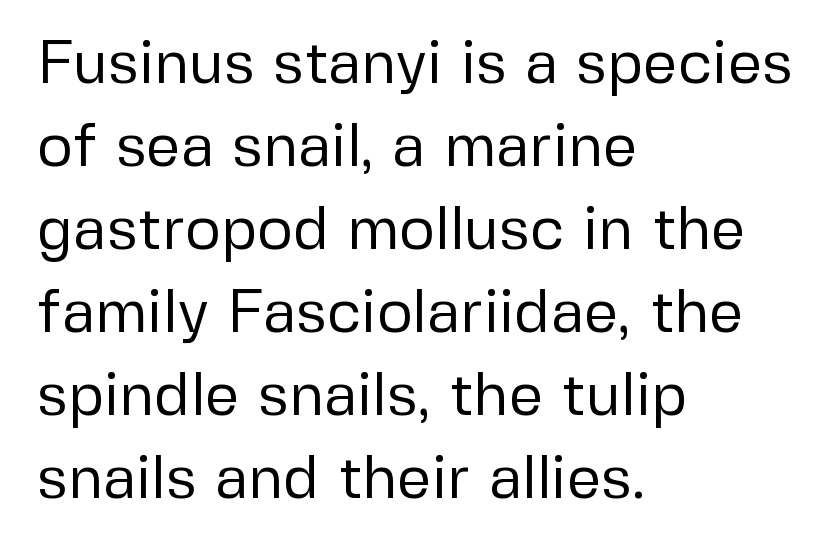
The passage shown has conventional tracking throughout. Vertical spacing — default. The axis of the letterforms is exactly vertical. Quick note: underline off. These lines are composed in type without serifs. The rag falls on the right side of this text block.
